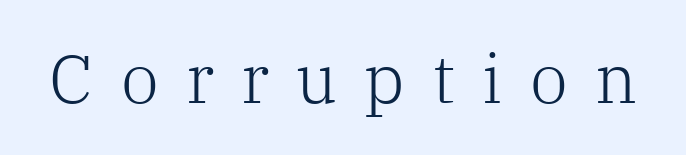
Look at the bottom of the vertical strokes: they flare into serifs here. These lines are rendered in a variable-pitch font. Is the letter spacing exaggerated? Yes — the characters are pushed far apart. Glance below the letters and you will spot only blank space.
